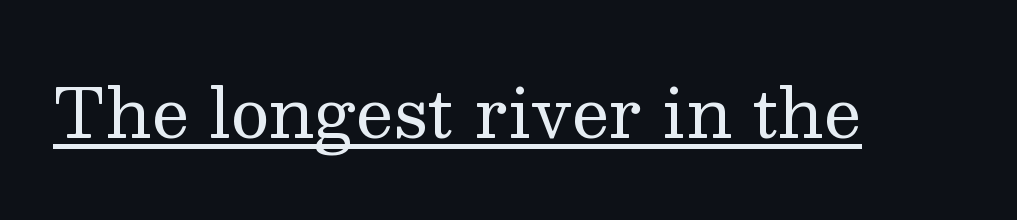
The image shows 68 px regular-weight serif type, upright; set normal letter spacing, underlined; medium stroke contrast and a medium x-height.
